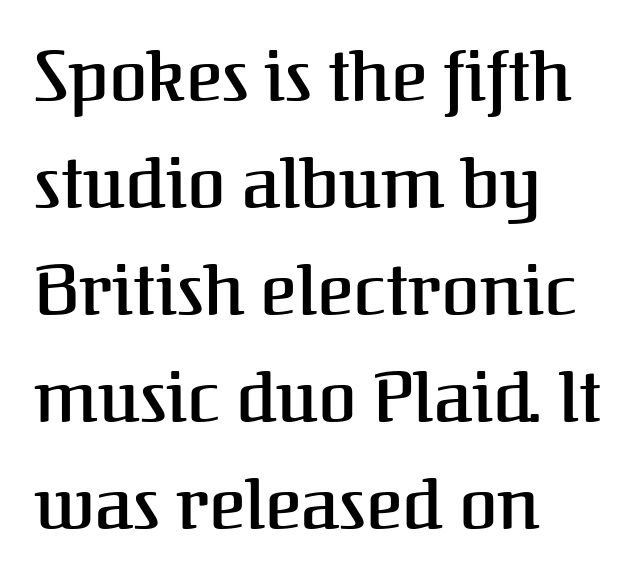
The image shows 70 px serif type, upright; set left-aligned, normal line spacing (1.53x), normal letter spacing, not underlined; medium stroke contrast and a medium x-height.
